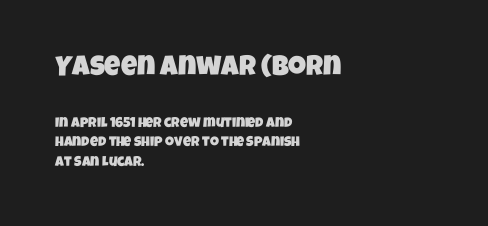
The passage shown is typed in a proportional face where columns would drift. Line spacing here is normal. The more generous point size was reserved for the upper chunk. Between one letter and the next there's only the usual sliver of space. If you drew a ruler down the left edge, every line would touch it. Underline: absent.
